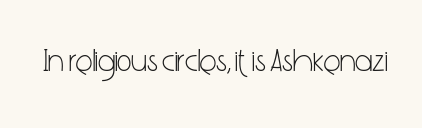
Descender tails drop into unmarked territory. Font category for this specimen: sans-serif. If you drew a line through each stem, it would be perfectly vertical. Nothing unusual about the tracking: characters are spaced as the font intends.
